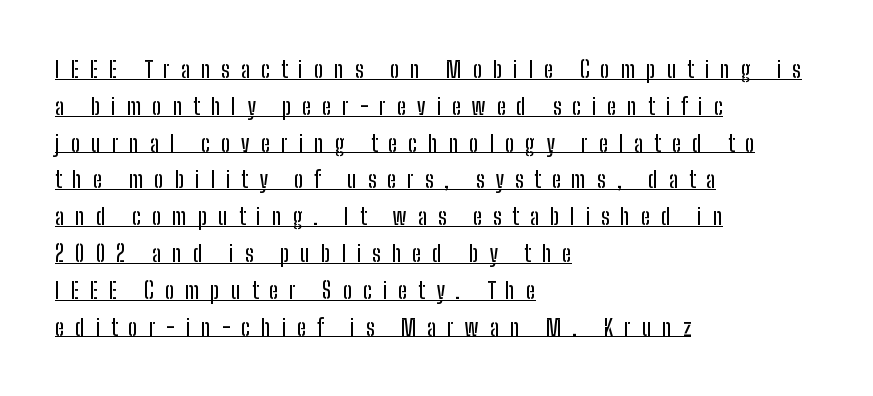
Style check: upright. Every word sits above its own underline. Vertical spacing — default. Caption: multi-line text, flush left, ragged right. The line texture is sparse and dotted thanks to wide tracking.
